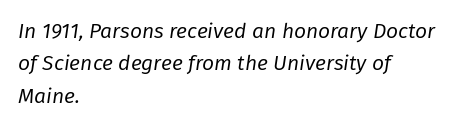
{"italic": "yes", "lean": "right", "slant_degrees": 8, "bold": "no", "underline": "no", "align": "left", "line_spacing": "normal", "line_spacing_ratio": 1.54, "letter_spacing": "normal", "letter_spacing_em": 0.0, "glyph_px": 21}
